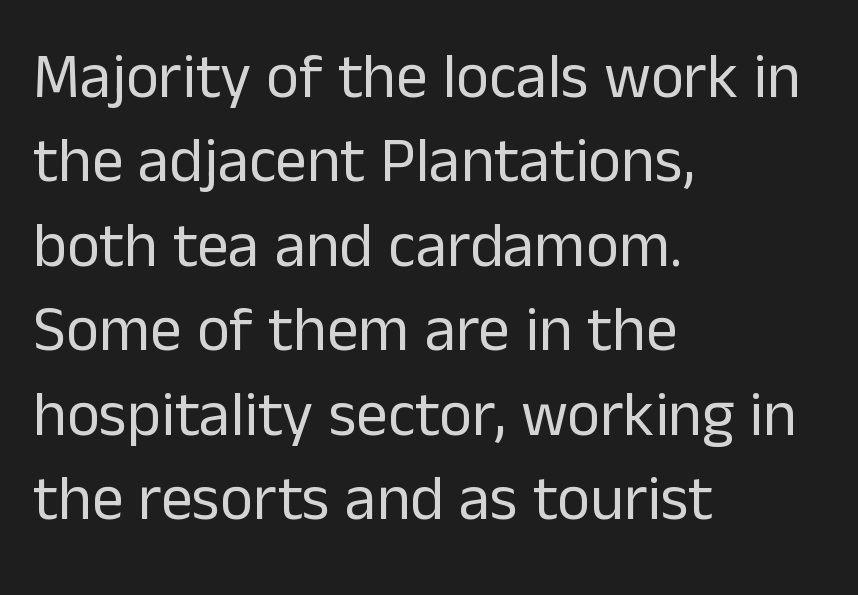
{"serif": "no", "italic": "no", "bold": "no", "weight": "regular", "width": "normal", "stroke_contrast": "low", "x_height": "medium", "monospaced": "no", "underline": "no", "align": "left", "line_spacing": "normal", "line_spacing_ratio": 1.34, "letter_spacing": "normal", "letter_spacing_em": 0.0, "glyph_px": 63}
